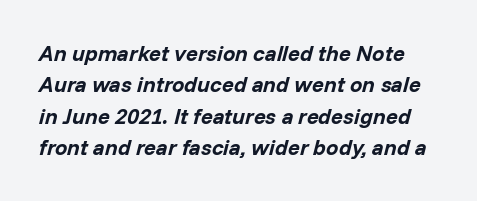
{"italic": "yes", "lean": "right", "slant_degrees": 14, "bold": "yes", "underline": "no", "line_spacing": "normal", "line_spacing_ratio": 1.43, "letter_spacing": "normal", "letter_spacing_em": 0.0, "glyph_px": 22}
